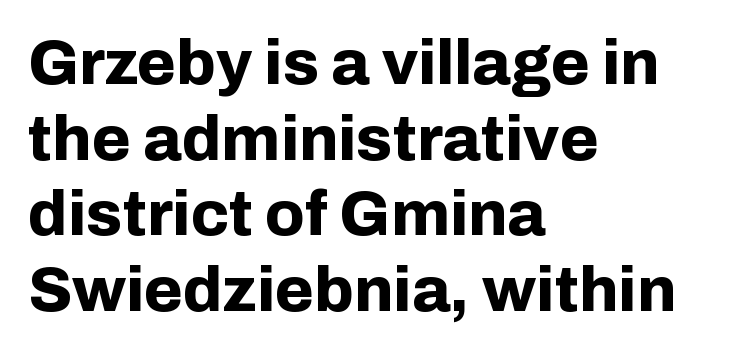
Q: Is the text bold? A: Yes.
Q: Is the text italic (slanted)? A: No, it is upright.
Q: Is the typeface a serif or a sans-serif typeface? A: Sans-serif.
Q: Is the text underlined? A: No.
Q: How is the paragraph aligned? A: Left-aligned.
Q: Is the spacing between letters normal or unusually wide? A: Normal.
Q: Width (condensed, normal, or wide)? A: Normal.
Q: Stroke contrast? A: Low.
Q: x-height? A: Medium.
Q: Monospaced? A: No.
